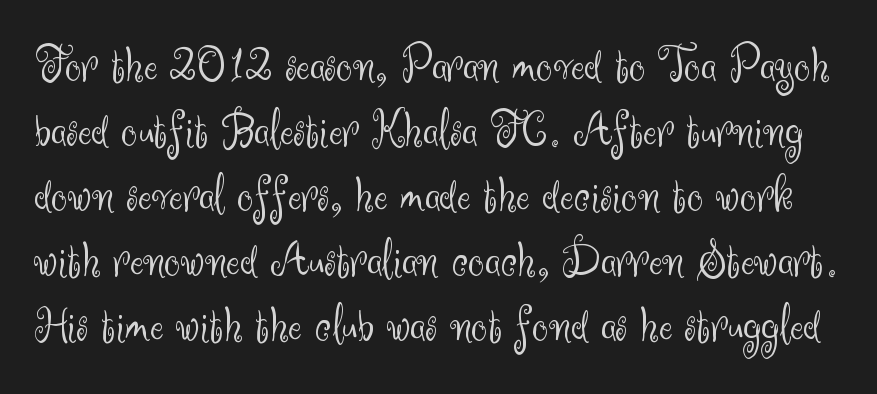
{"serif": "no", "italic": "no", "bold": "no", "weight": "light", "width": "normal", "stroke_contrast": "medium", "x_height": "small", "monospaced": "no", "underline": "no", "line_spacing": "normal", "line_spacing_ratio": 1.25, "letter_spacing": "normal", "letter_spacing_em": 0.0, "glyph_px": 52}
